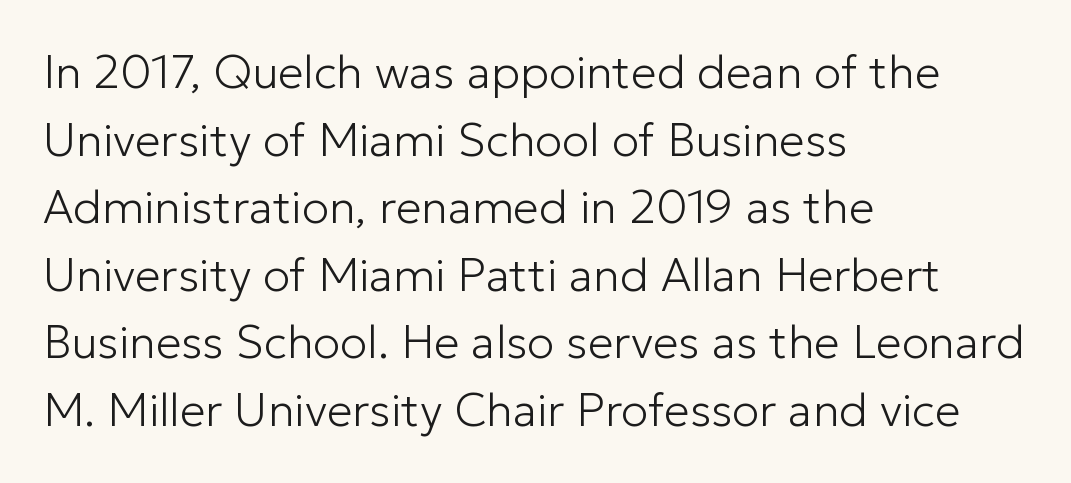
The gaps between neighbouring characters are ordinary and unremarkable. The gap between lines stays unmarked. Nope, not italic — everything's standing straight. A typesetter would label this face a sans. This reads as an unemphasized weight, regular at the heaviest. Baseline-to-baseline distance is the conventional proportion of letter height.
